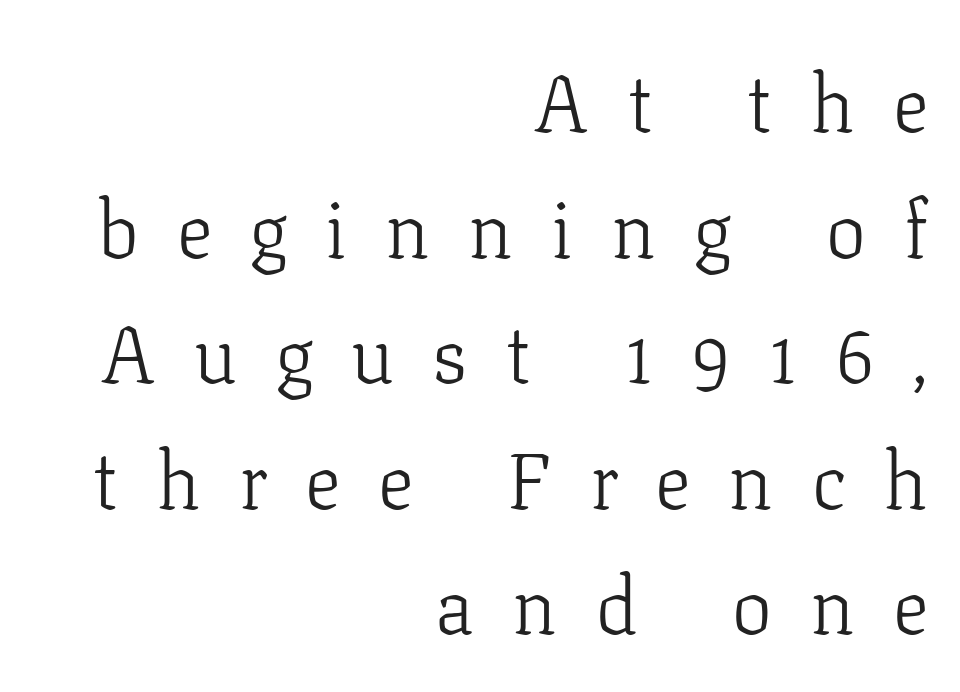
The image shows 80 px light serif type, upright; set right-aligned, normal line spacing (1.57x), unusually wide letter spacing (+0.48 em), not underlined; low stroke contrast and a medium x-height.
